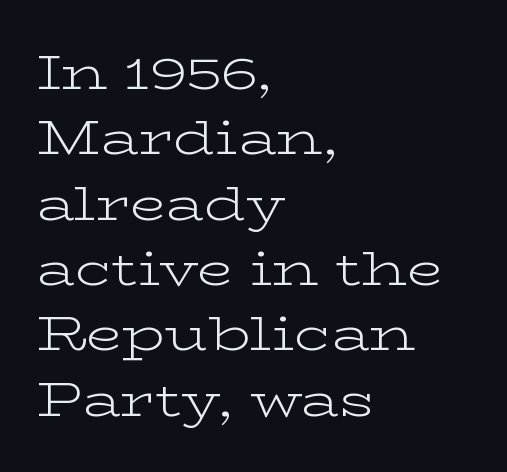
Q: Is the text bold? A: No.
Q: Is the text italic (slanted)? A: No, it is upright.
Q: Is the typeface a serif or a sans-serif typeface? A: Serif.
Q: Is the text underlined? A: No.
Q: How is the paragraph aligned? A: Left-aligned.
Q: Is the spacing between letters normal or unusually wide? A: Normal.
Q: Is the spacing between lines tight, normal or loose? A: Normal.
Q: Width (condensed, normal, or wide)? A: Wide.
Q: Stroke contrast? A: Low.
Q: x-height? A: Medium.
Q: Monospaced? A: No.
